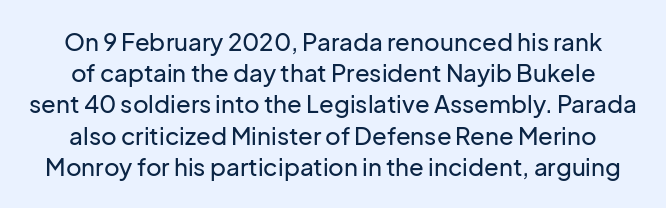
No extra tracking has been applied to these lines. This block has exactly the height ordinary leading produces. The axis of the letterforms is exactly vertical. Descenders hang freely into open space.
